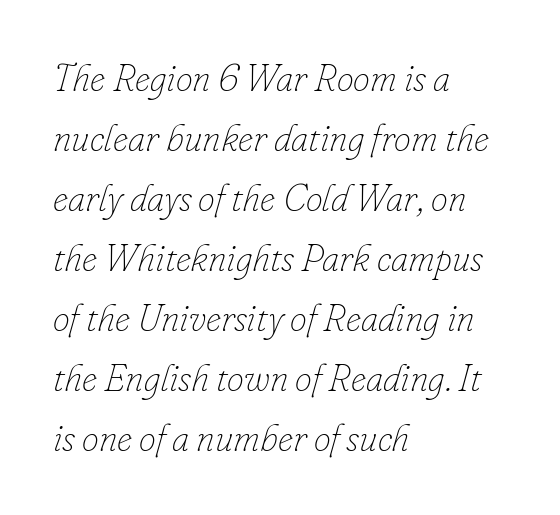
The image shows 38 px thin type, italic (leaning right); set left-aligned, normal line spacing (1.58x), normal letter spacing, not underlined; low stroke contrast and a small x-height.
